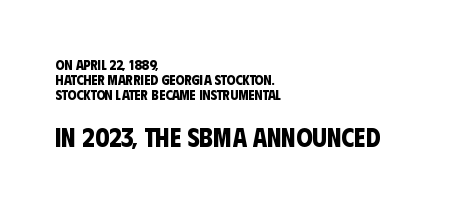
The image shows 26 px bold type; set left-aligned, tight line spacing (1.06x), normal letter spacing, not underlined; the second (bottom) block is 1.86x larger.
